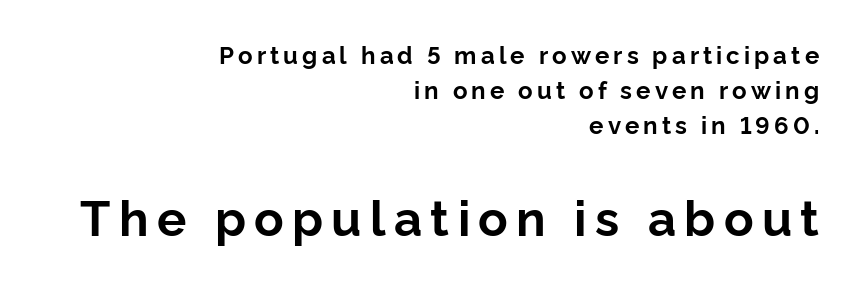
Each letter keeps its own natural width here, so spacing adapts to shape. Underlining? Definitely not there. Bold? Absolutely — the strokes are thick and heavy. This sample uses an upright cut, with every glyph sitting square on the baseline. All the whitespace from short lines collects on the left. Here the second block reads like a headline and the first like body copy.
